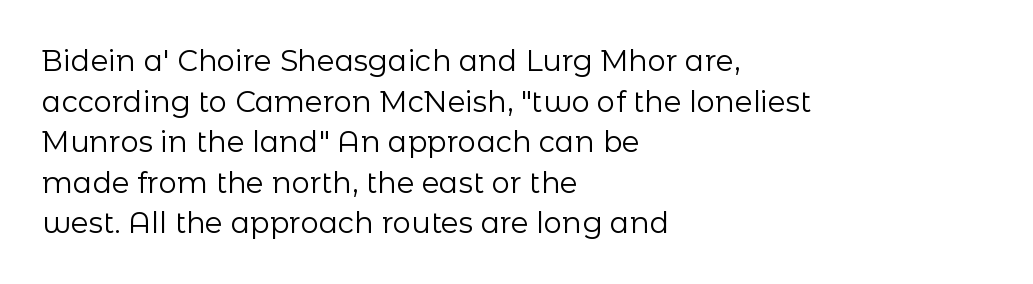
No word sits above an underline. The typography opts for an upright posture over an oblique one. Examine the stroke ends and you'll find no serifs. Summary of vertical rhythm: regular, with standard interline spacing. Stroke mass is kept to a normal reading level or below.
